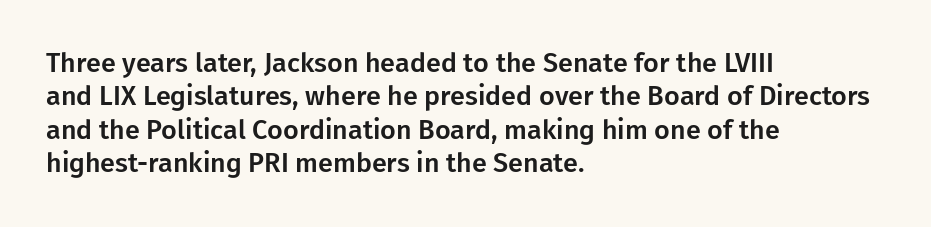
The image shows 27 px text type, upright; set left-aligned, line spacing 1.24x, normal letter spacing, not underlined.
